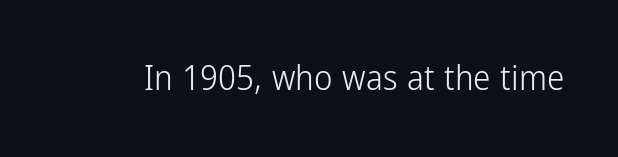
Nope, no serifs anywhere on these letters. The foot of each line stays bare and open. Proportional: the letters do not fall into vertical columns. Characters remain perfectly vertical along every line. The type is set solid horizontally, with unmodified tracking.
